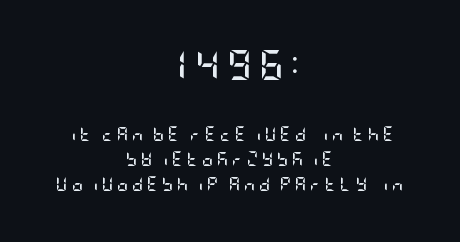
Q: Is the text bold? A: Yes.
Q: Is the text italic (slanted)? A: No, it is upright.
Q: Is the typeface a serif or a sans-serif typeface? A: Sans-serif.
Q: Is the text underlined? A: No.
Q: How is the paragraph aligned? A: Centered.
Q: Is the spacing between letters normal or unusually wide? A: Unusually wide.
Q: Which block of text is set in a larger size, the first (top) or the second (bottom)? A: The first (top) one.
Q: Width (condensed, normal, or wide)? A: Condensed.
Q: Stroke contrast? A: Low.
Q: x-height? A: Large.
